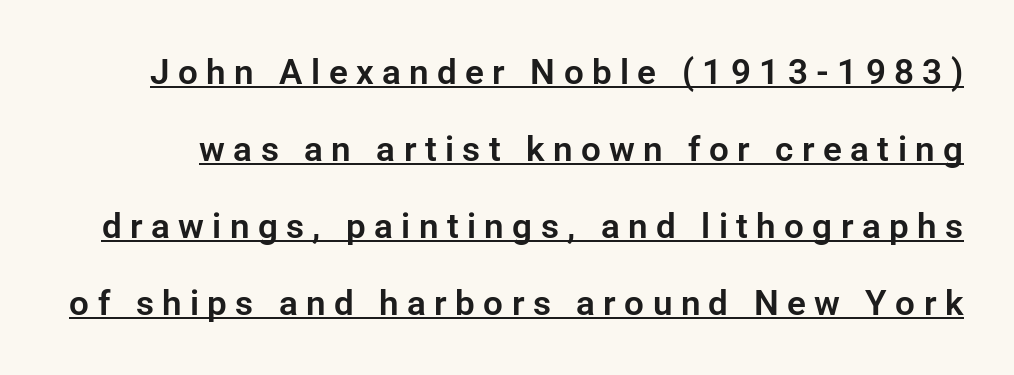
Letter spacing: wide. These lines are rendered in a variable-pitch font. The type family on display is of the sans-serif kind. This sample uses an upright cut, with every glyph sitting square on the baseline. A great deal of white space separates one row of letters from the next.
